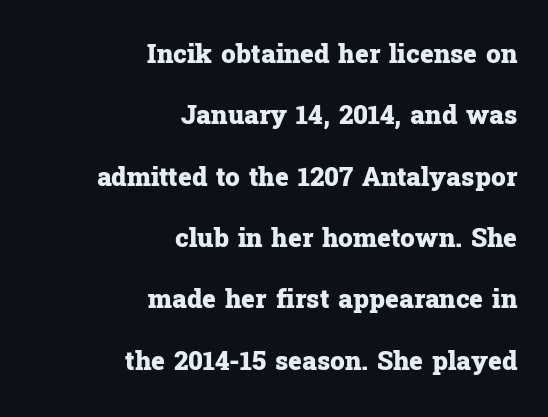
Q: Is the text bold? A: Yes.
Q: Is the text italic (slanted)? A: No, it is upright.
Q: Is the text underlined? A: No.
Q: How is the paragraph aligned? A: Right-aligned.
Q: Is the spacing between letters normal or unusually wide? A: Normal.
Q: Is the spacing between lines tight, normal or loose? A: Loose.
